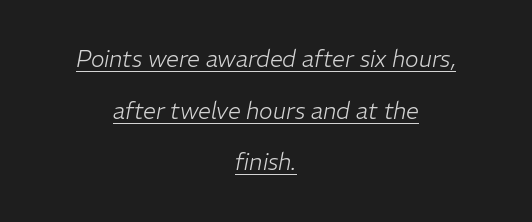
The image shows 23 px text type, italic (leaning right); set centered, loose line spacing (2.25x), normal letter spacing, underlined.
